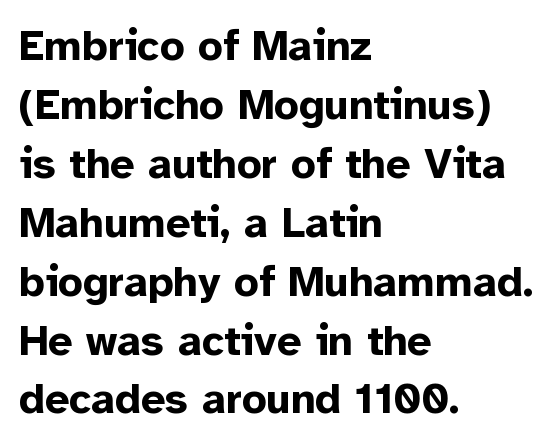
The image shows 43 px bold sans-serif type, upright; set left-aligned, normal line spacing (1.37x), normal letter spacing, not underlined; low stroke contrast and a medium x-height.
